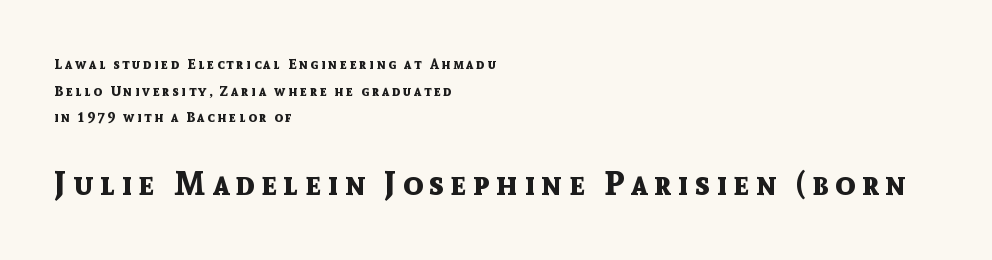
The sample has been set heavy, in full bold. The letters advance in unequal steps, a hallmark of proportional type. These two chunks differ in scale, with the bottom chunk taking the larger measure. This sample uses an upright cut, with every glyph sitting square on the baseline.
